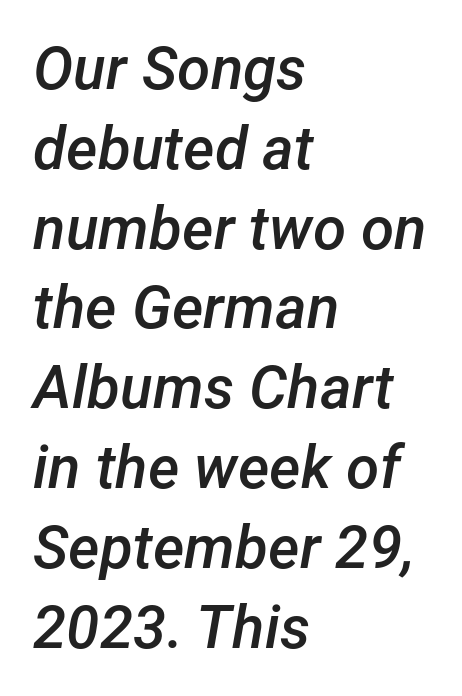
The image shows 60 px semibold type, italic (leaning right); set left-aligned, normal line spacing (1.33x), normal letter spacing, not underlined; low stroke contrast and a medium x-height.
